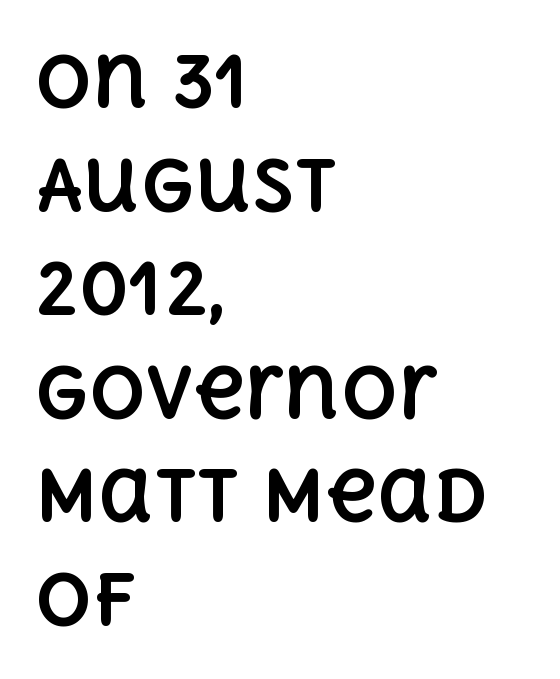
Compared with typical body copy, the letter spacing here is the same. These lines are set flush left with a ragged right edge. The specimen reads as upright at a glance. Summary of vertical rhythm: regular, with standard interline spacing. The face used here is proportionally spaced, like ordinary book or web type.
